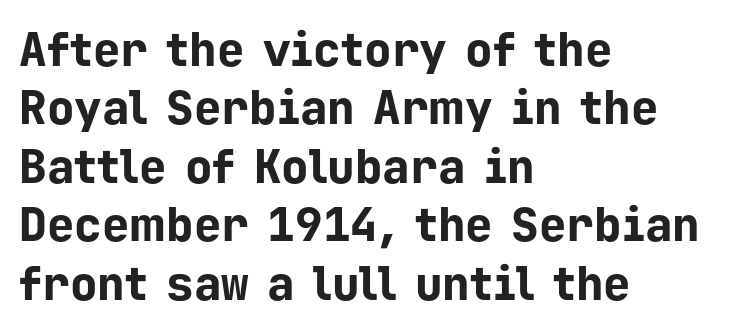
The image shows 46 px bold sans-serif type, upright, monospaced; set left-aligned, normal line spacing (1.27x), normal letter spacing, not underlined; low stroke contrast and a medium x-height.
